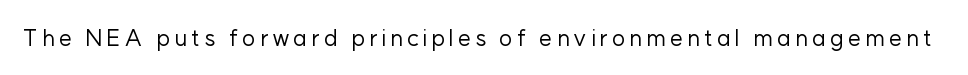
Honestly, there is no underline to notice here at all. This is roman type, the default non-slanted kind. Weight: not bold — regular or lighter.
